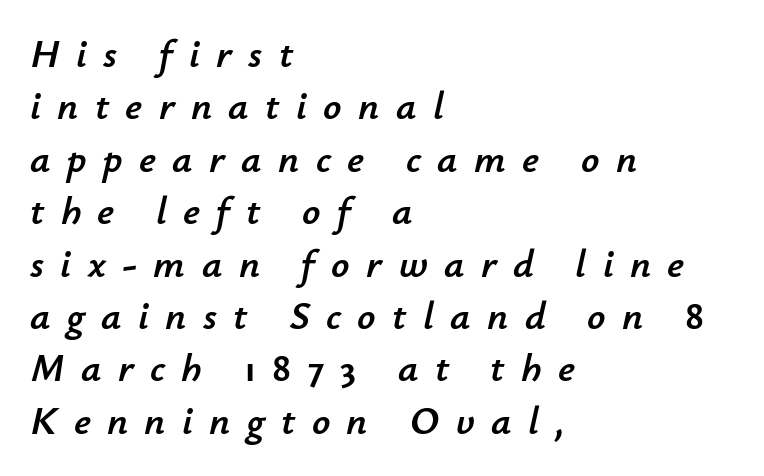
Q: Is the text italic (slanted)? A: Yes, it leans right by about 12 degrees.
Q: Is the text underlined? A: No.
Q: How is the paragraph aligned? A: Left-aligned.
Q: Is the spacing between letters normal or unusually wide? A: Unusually wide.
Q: Is the spacing between lines tight, normal or loose? A: Normal.
Q: Width (condensed, normal, or wide)? A: Normal.
Q: Stroke contrast? A: Low.
Q: x-height? A: Small.
Q: Monospaced? A: No.
